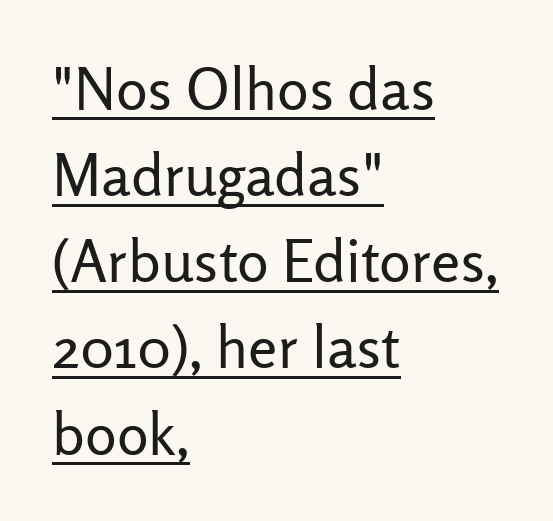
{"serif": "no", "italic": "no", "bold": "no", "weight": "regular", "width": "normal", "stroke_contrast": "low", "x_height": "medium", "monospaced": "no", "underline": "yes", "align": "left", "line_spacing": "normal", "line_spacing_ratio": 1.46, "letter_spacing": "normal", "letter_spacing_em": 0.0, "glyph_px": 59}
